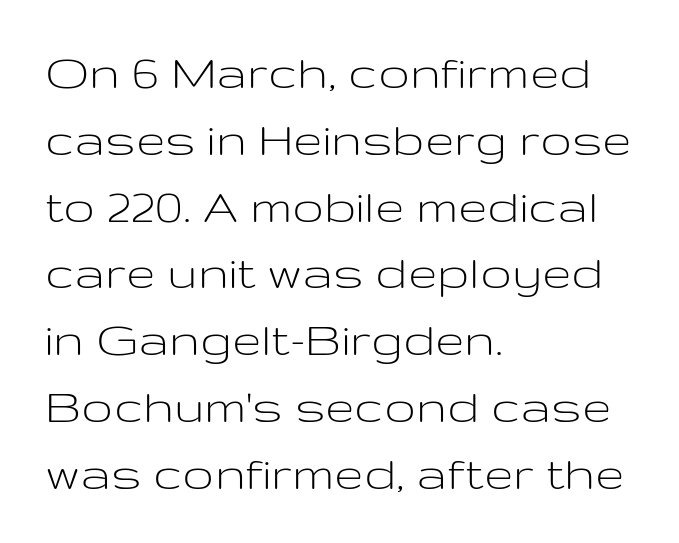
The image shows 53 px light, wide sans-serif type, upright; set left-aligned, normal line spacing (1.26x), normal letter spacing, not underlined; low stroke contrast and a medium x-height.
